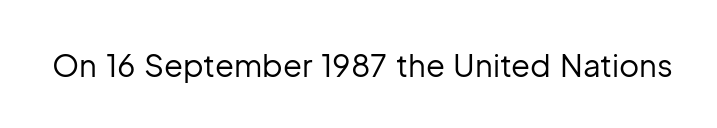
Q: Is the text bold? A: No.
Q: Is the text italic (slanted)? A: No, it is upright.
Q: Is the typeface a serif or a sans-serif typeface? A: Sans-serif.
Q: Is the text underlined? A: No.
Q: Is the spacing between letters normal or unusually wide? A: Normal.
Q: Width (condensed, normal, or wide)? A: Normal.
Q: Stroke contrast? A: Low.
Q: x-height? A: Medium.
Q: Monospaced? A: No.
